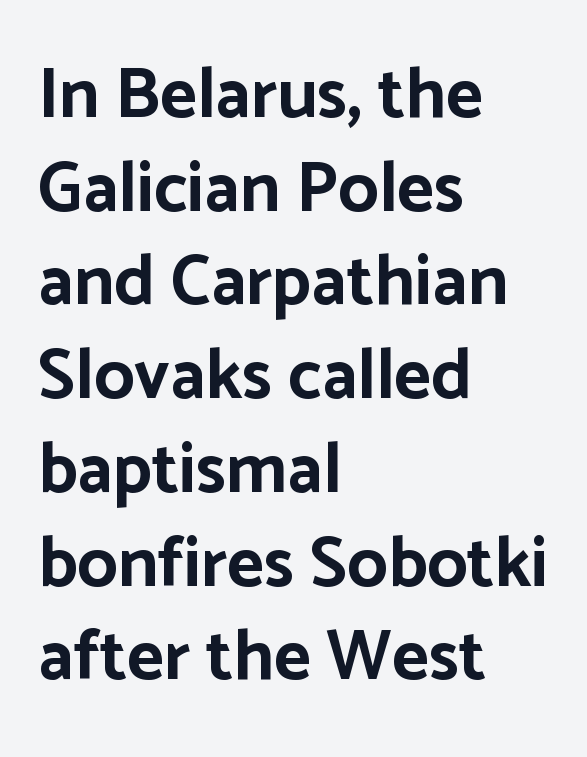
Q: Is the text bold? A: Yes.
Q: Is the text italic (slanted)? A: No, it is upright.
Q: Is the typeface a serif or a sans-serif typeface? A: Sans-serif.
Q: Is the text underlined? A: No.
Q: How is the paragraph aligned? A: Left-aligned.
Q: Is the spacing between letters normal or unusually wide? A: Normal.
Q: Is the spacing between lines tight, normal or loose? A: Normal.
Q: Width (condensed, normal, or wide)? A: Normal.
Q: Stroke contrast? A: Low.
Q: x-height? A: Medium.
Q: Monospaced? A: No.
